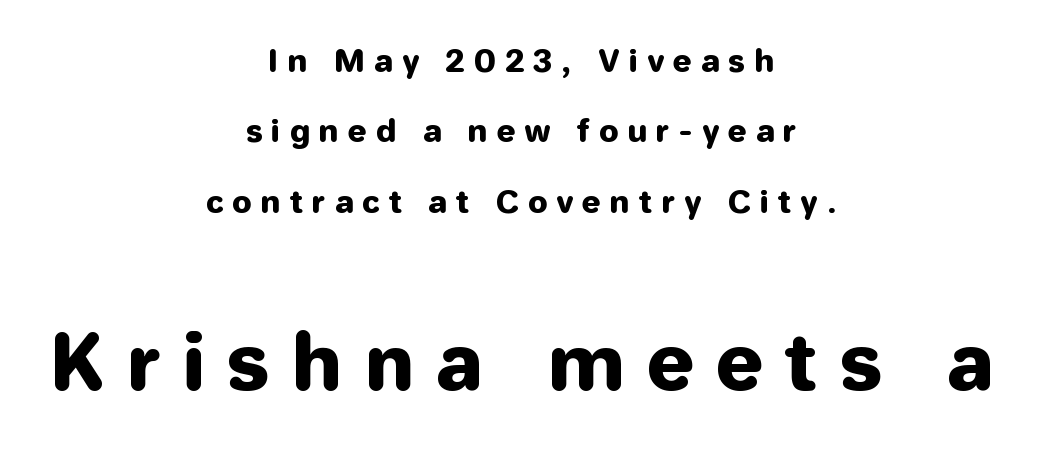
{"serif": "no", "italic": "no", "width": "normal", "stroke_contrast": "low", "x_height": "medium", "monospaced": "no", "underline": "no", "align": "center", "line_spacing": "loose", "line_spacing_ratio": 2.27, "letter_spacing": "wide", "letter_spacing_em": 0.31, "larger_block": "second", "size_ratio": 2.48, "glyph_px": 77}
